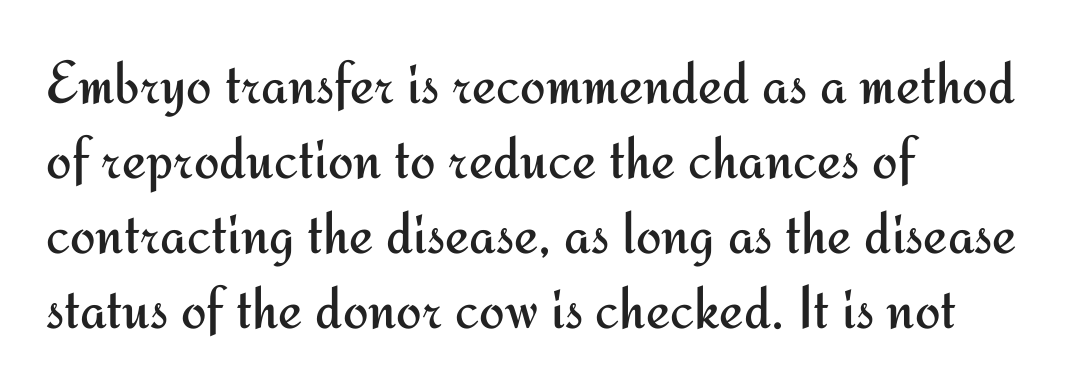
{"serif": "no", "italic": "no", "bold": "no", "weight": "regular", "width": "normal", "stroke_contrast": "medium", "x_height": "small", "monospaced": "no", "underline": "no", "align": "left", "line_spacing_ratio": 1.23, "letter_spacing": "normal", "letter_spacing_em": 0.0, "glyph_px": 61}
